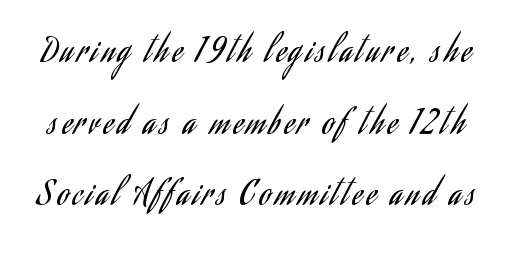
The passage shown is not bold in any degree. You could fit nearly another row in the gap between these rows. Clear beneath every line of the passage. The letters advance in unequal steps, a hallmark of proportional type. Observe the absence of serifs on each vertical stroke in this sample.
